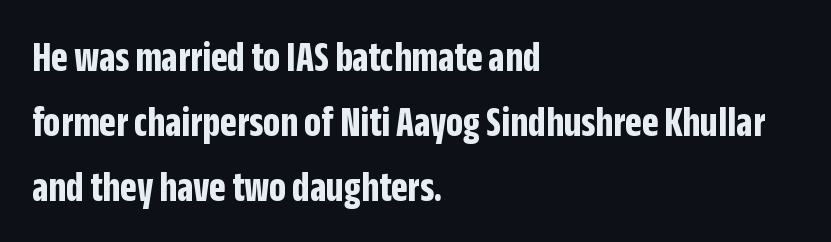
The specimen reads as upright at a glance. This is heavy type, rendered in bold. Successive baselines arrive at the customary interval. Notice how the passage keeps a crisp vertical edge on the left only. The line texture is even and compact thanks to regular tracking. The letters advance in unequal steps, a hallmark of proportional type.
